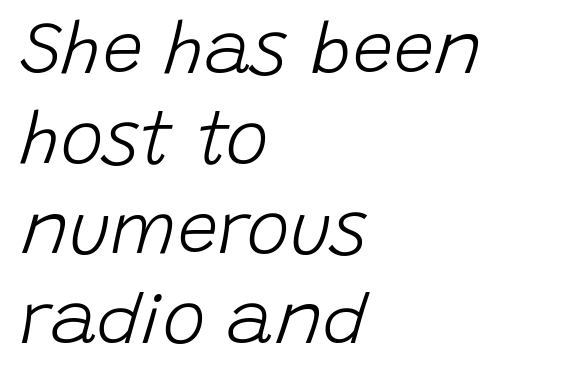
The typeface has the unassuming heft of standard copy or less. Layout note: lines flush left. Honestly, the row spacing looks completely unremarkable. Yep, that's italic — everything's leaning.
